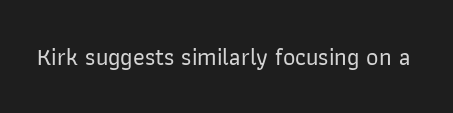
Observe the ordinary spacing: letters are neighbours, not strangers. Underline: absent. Rendered with straight, roman letterforms.
